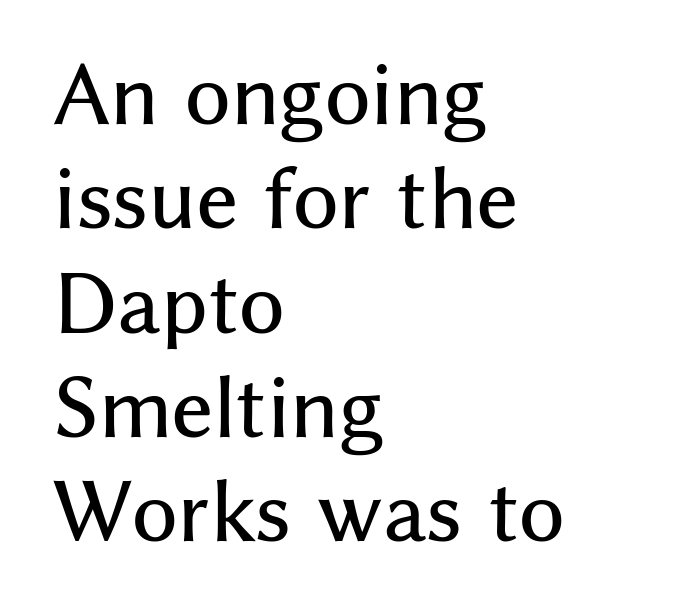
Posture: straight, roman, zero tilt. Caption: multi-line text, flush left, ragged right. Regarding leading, the lines here are spaced in the standard way. Do the characters align in a grid? No, the font is proportional. These lines are composed in type without serifs.
